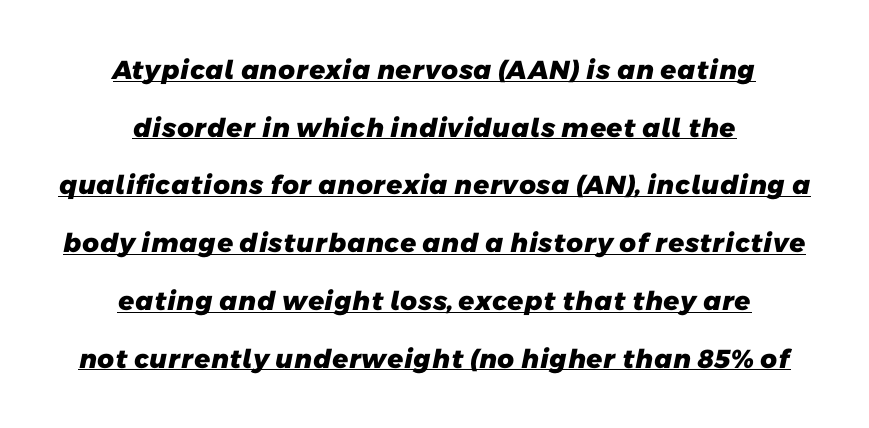
The image shows 26 px bold type; set centered, loose line spacing (2.22x), normal letter spacing, underlined.
